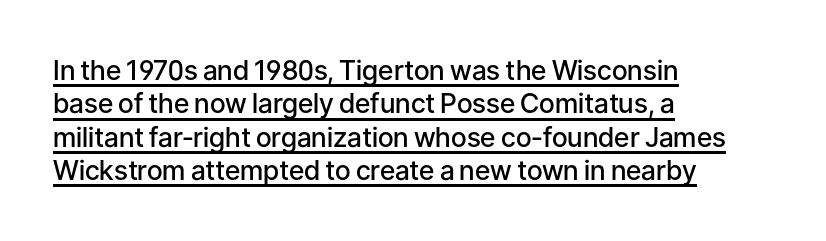
The image shows 27 px text type, upright; set left-aligned, line spacing 1.24x, normal letter spacing, underlined.
